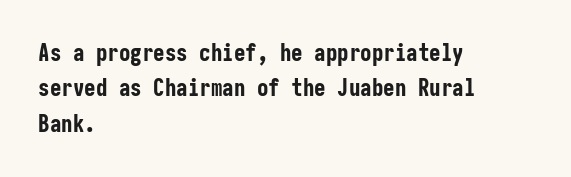
{"italic": "no", "bold": "yes", "underline": "no", "align": "left", "line_spacing": "normal", "line_spacing_ratio": 1.54, "letter_spacing": "normal", "letter_spacing_em": 0.0, "glyph_px": 23}
